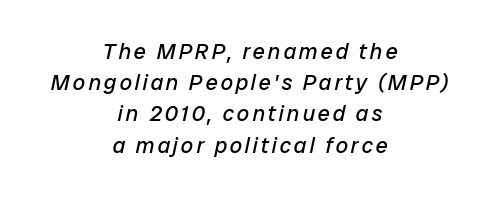
The image shows 22 px text type, italic (leaning right); set centered, normal line spacing (1.42x), not underlined.
